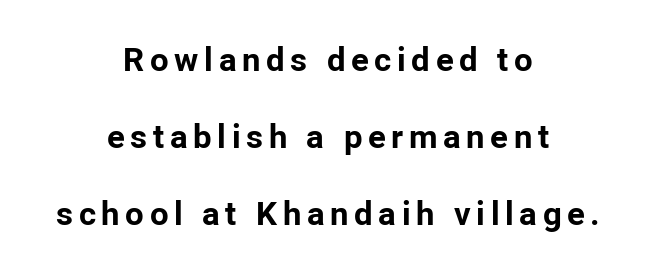
The image shows 33 px bold sans-serif type, upright; set centered, loose line spacing (2.34x), not underlined; low stroke contrast and a medium x-height.
